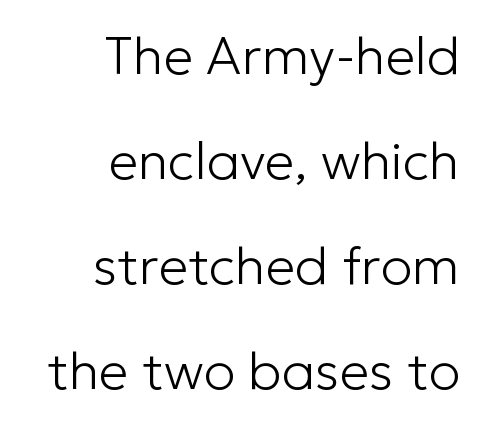
The image shows 53 px light sans-serif type, upright; set right-aligned, loose line spacing (1.98x), normal letter spacing, not underlined; low stroke contrast and a medium x-height.
